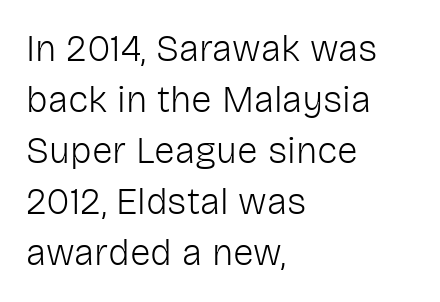
{"serif": "no", "italic": "no", "bold": "no", "weight": "light", "width": "normal", "stroke_contrast": "low", "x_height": "medium", "monospaced": "no", "underline": "no", "align": "left", "line_spacing": "normal", "line_spacing_ratio": 1.38, "letter_spacing": "normal", "letter_spacing_em": 0.0, "glyph_px": 37}
